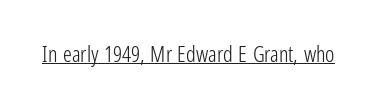
Does a line run under the words? Yes, clearly. Each word holds together tightly as a unit, with standard inter-letter gaps. When letters stand straight like this, we call the style roman or upright. Compared with a typical body face, this is equally light or lighter still.
